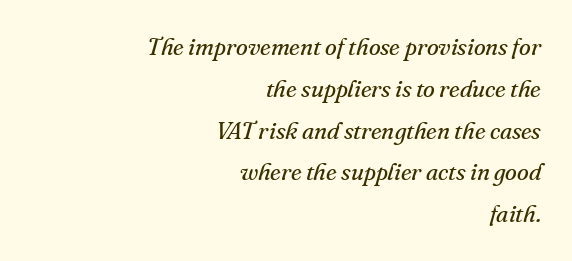
The image shows 24 px text type, italic (leaning right); set right-aligned, line spacing 1.74x, normal letter spacing, not underlined.
